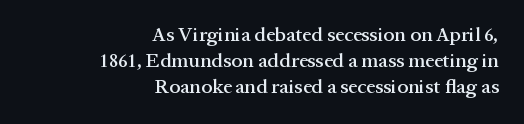
The image shows 20 px text type, upright; set right-aligned, normal line spacing (1.31x), normal letter spacing, not underlined.
